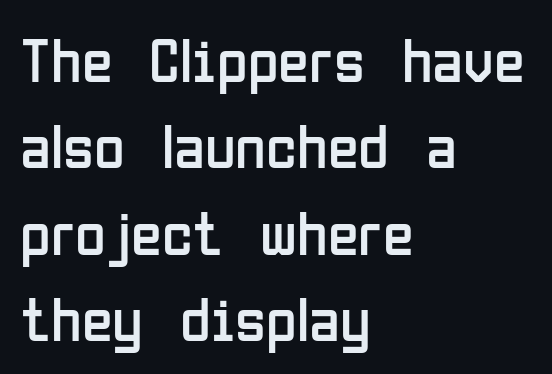
Q: Is the text bold? A: No.
Q: Is the text italic (slanted)? A: No, it is upright.
Q: Is the typeface a serif or a sans-serif typeface? A: Sans-serif.
Q: Is the text underlined? A: No.
Q: How is the paragraph aligned? A: Left-aligned.
Q: Is the spacing between letters normal or unusually wide? A: Normal.
Q: Is the spacing between lines tight, normal or loose? A: Normal.
Q: Width (condensed, normal, or wide)? A: Condensed.
Q: Stroke contrast? A: Low.
Q: x-height? A: Medium.
Q: Monospaced? A: No.
